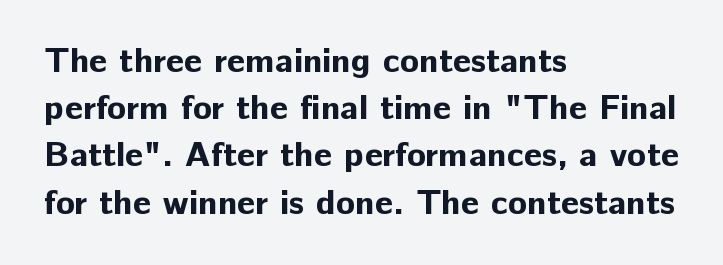
The image shows 35 px bold sans-serif type, upright; set left-aligned, normal line spacing (1.35x), normal letter spacing, not underlined; low stroke contrast and a medium x-height.
